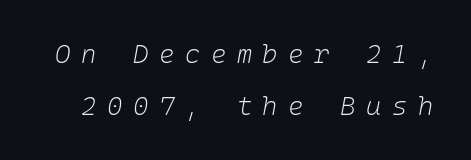
The image shows 26 px text type, italic (leaning right); set loose line spacing (2.0x), unusually wide letter spacing (+0.41 em), not underlined.
